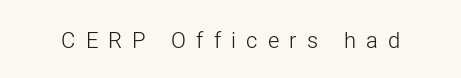
The image shows 22 px text type, upright; set unusually wide letter spacing (+0.46 em), not underlined.
